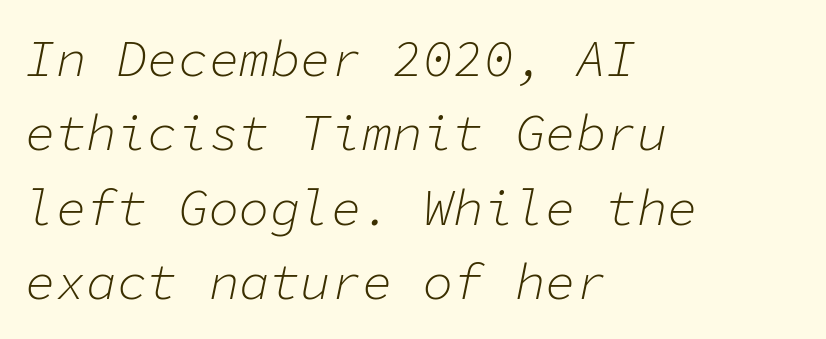
{"italic": "yes", "lean": "right", "slant_degrees": 11, "bold": "no", "weight": "light", "width": "normal", "stroke_contrast": "low", "x_height": "medium", "monospaced": "yes", "underline": "no", "align": "left", "line_spacing": "normal", "line_spacing_ratio": 1.46, "letter_spacing": "normal", "letter_spacing_em": 0.0, "glyph_px": 51}
